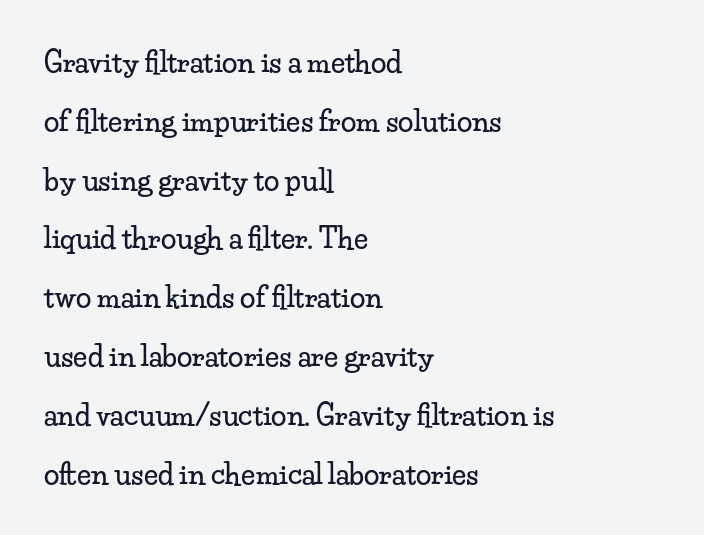
Q: Is the text italic (slanted)? A: No, it is upright.
Q: Is the typeface a serif or a sans-serif typeface? A: Serif.
Q: Is the text underlined? A: No.
Q: How is the paragraph aligned? A: Left-aligned.
Q: Is the spacing between letters normal or unusually wide? A: Normal.
Q: Is the spacing between lines tight, normal or loose? A: Loose.
Q: Width (condensed, normal, or wide)? A: Wide.
Q: Stroke contrast? A: Low.
Q: x-height? A: Small.
Q: Monospaced? A: No.
